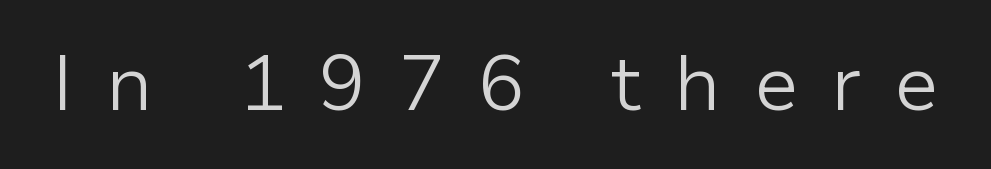
{"serif": "no", "italic": "no", "bold": "no", "weight": "light", "width": "normal", "stroke_contrast": "low", "x_height": "medium", "monospaced": "no", "underline": "no", "letter_spacing": "wide", "letter_spacing_em": 0.42, "glyph_px": 78}
